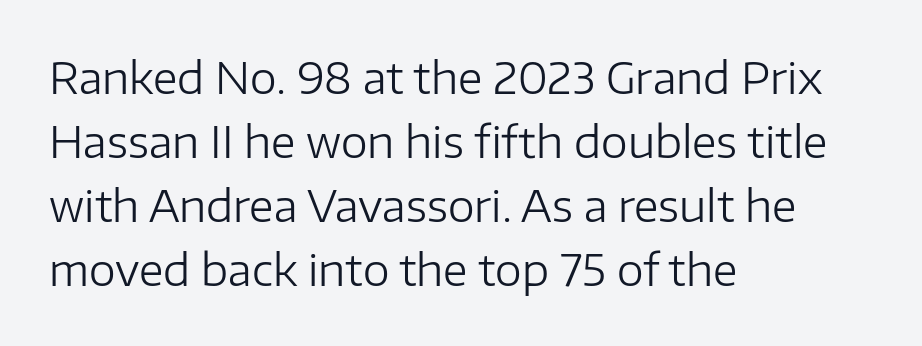
Think of a printed novel: that variable character pitch is what you see here. The paragraph has a hard left edge and a soft right edge. In terms of letterspacing, this is plain default setting. The glyphs in this specimen are sans serif. Each new line begins a customary step beneath the previous one. A clean baseline with only descenders dipping below it.
